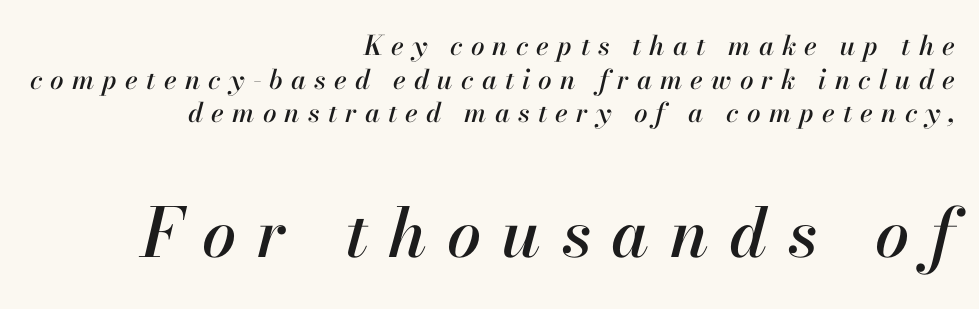
{"italic": "yes", "lean": "right", "slant_degrees": 13, "width": "normal", "stroke_contrast": "high", "x_height": "small", "monospaced": "no", "underline": "no", "align": "right", "line_spacing": "normal", "line_spacing_ratio": 1.25, "letter_spacing": "wide", "letter_spacing_em": 0.3, "larger_block": "second", "size_ratio": 2.52, "glyph_px": 68}
